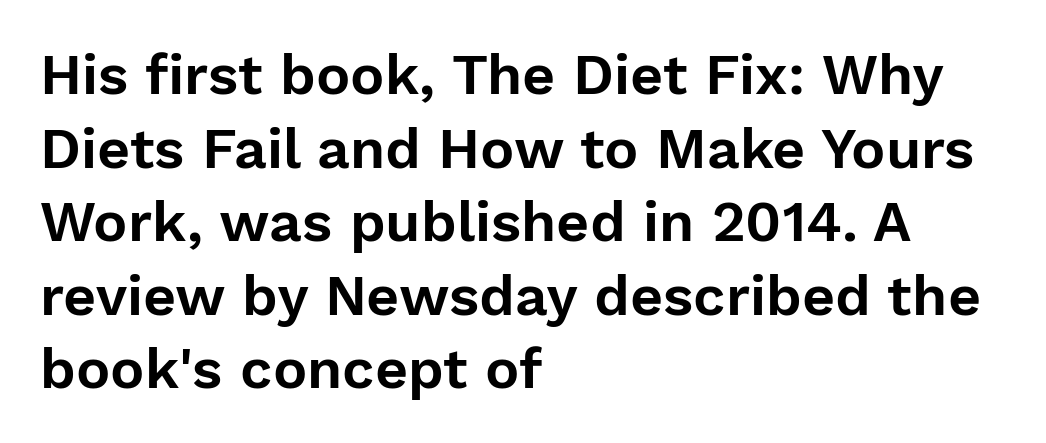
Q: Is the text italic (slanted)? A: No, it is upright.
Q: Is the typeface a serif or a sans-serif typeface? A: Sans-serif.
Q: Is the text underlined? A: No.
Q: How is the paragraph aligned? A: Left-aligned.
Q: Is the spacing between letters normal or unusually wide? A: Normal.
Q: Is the spacing between lines tight, normal or loose? A: Normal.
Q: Width (condensed, normal, or wide)? A: Normal.
Q: Stroke contrast? A: Low.
Q: x-height? A: Medium.
Q: Monospaced? A: No.
